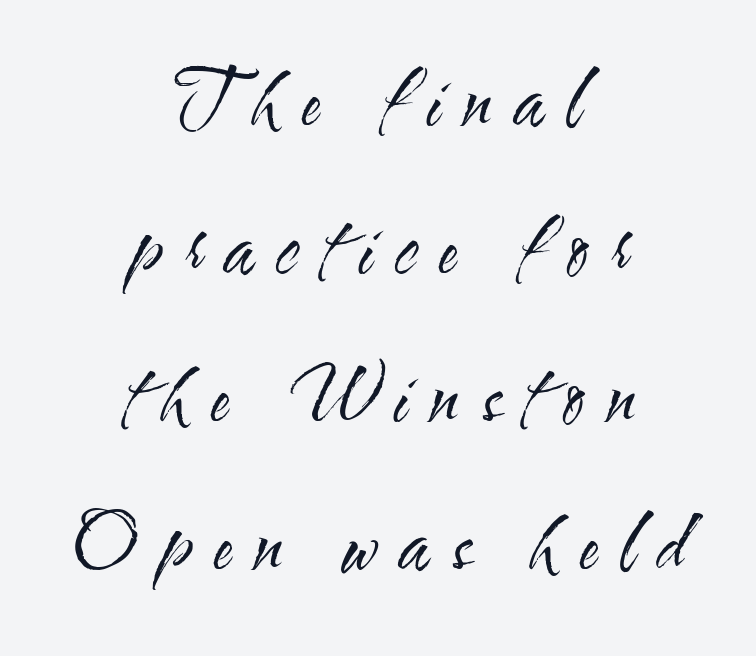
Q: Is the text bold? A: No.
Q: Is the text italic (slanted)? A: Yes.
Q: Is the typeface a serif or a sans-serif typeface? A: Sans-serif.
Q: Is the text underlined? A: No.
Q: How is the paragraph aligned? A: Centered.
Q: Is the spacing between letters normal or unusually wide? A: Unusually wide.
Q: Is the spacing between lines tight, normal or loose? A: Loose.
Q: Width (condensed, normal, or wide)? A: Condensed.
Q: Stroke contrast? A: Medium.
Q: x-height? A: Small.
Q: Monospaced? A: No.
